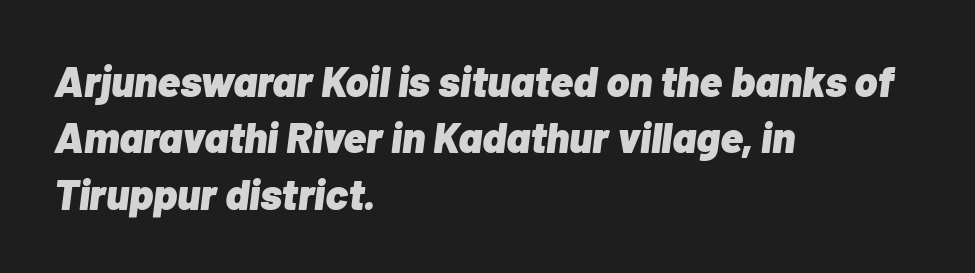
Is this a fixed-width face? No — the glyphs have proportional, varying widths. Nothing unusual about the tracking: characters are spaced as the font intends. The block of text has a typical density, with ordinary space between rows. In terms of weight, the rendering is a true, heavy bold. Notice how the passage keeps a crisp vertical edge on the left only. Any mark beneath the type? The region is blank.
